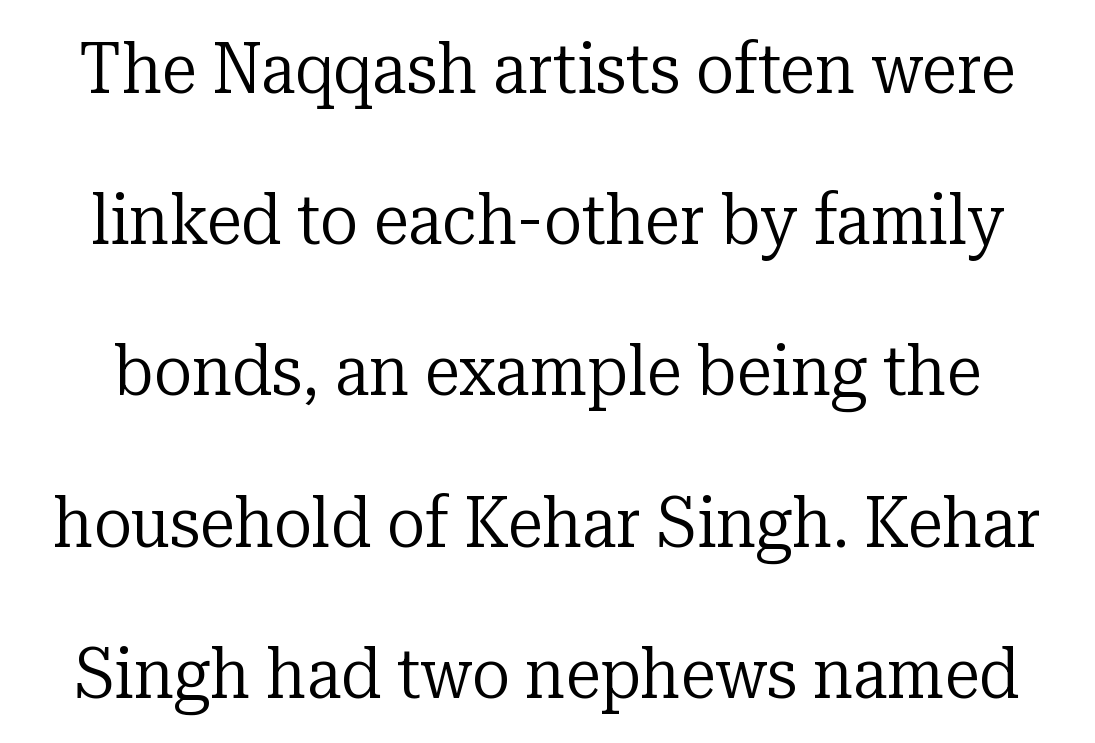
Q: Is the text bold? A: No.
Q: Is the text italic (slanted)? A: No, it is upright.
Q: Is the typeface a serif or a sans-serif typeface? A: Serif.
Q: Is the text underlined? A: No.
Q: Is the spacing between letters normal or unusually wide? A: Normal.
Q: Is the spacing between lines tight, normal or loose? A: Loose.
Q: Width (condensed, normal, or wide)? A: Normal.
Q: Stroke contrast? A: Low.
Q: x-height? A: Medium.
Q: Monospaced? A: No.
